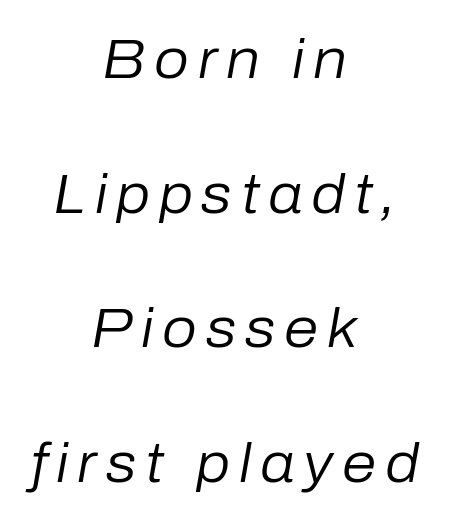
{"italic": "yes", "lean": "right", "slant_degrees": 10, "bold": "no", "weight": "regular", "width": "normal", "stroke_contrast": "low", "x_height": "medium", "monospaced": "no", "underline": "no", "align": "center", "line_spacing": "loose", "line_spacing_ratio": 2.45, "glyph_px": 55}
